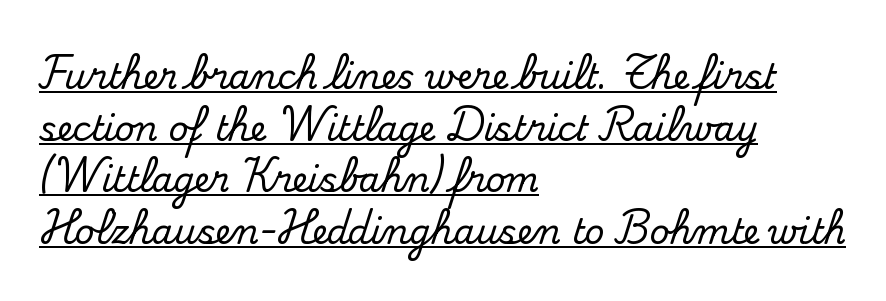
The tracking reads as untouched default to a designer's eye. The rendering uses natural spacing where letterforms have individual widths. Check the space under the baseline: a stroke is drawn there.
